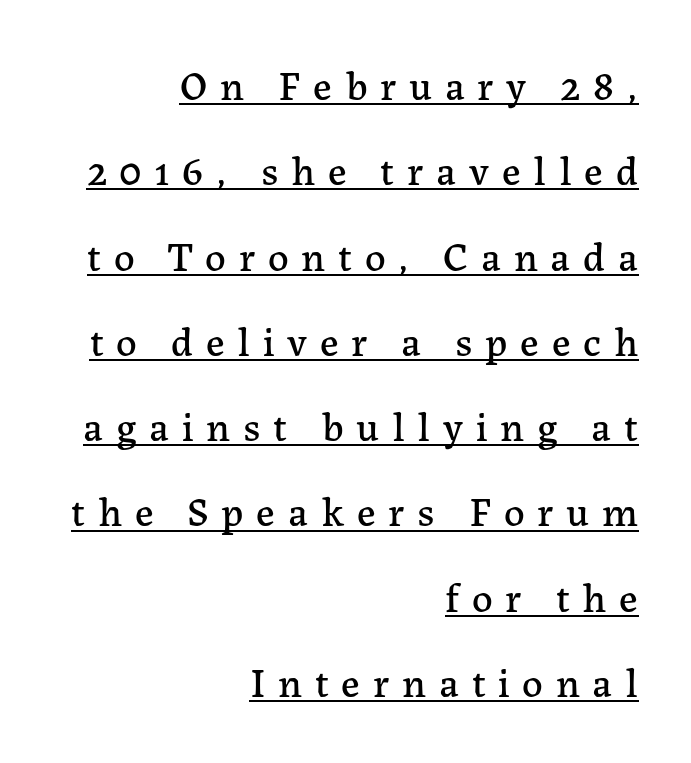
The image shows 41 px serif type, upright; set right-aligned, loose line spacing (2.08x), unusually wide letter spacing (+0.31 em), underlined; low stroke contrast and a medium x-height.
